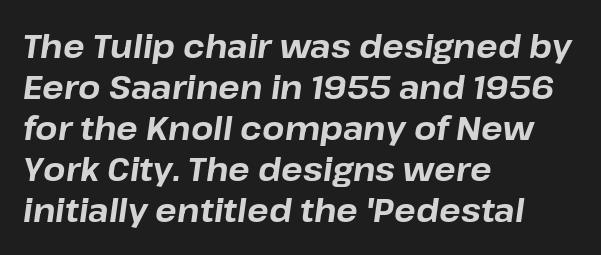
{"italic": "yes", "lean": "right", "slant_degrees": 8, "bold": "yes", "weight": "bold", "width": "normal", "stroke_contrast": "low", "x_height": "medium", "monospaced": "no", "underline": "no", "align": "left", "line_spacing": "normal", "line_spacing_ratio": 1.28, "letter_spacing": "normal", "letter_spacing_em": 0.0, "glyph_px": 32}
